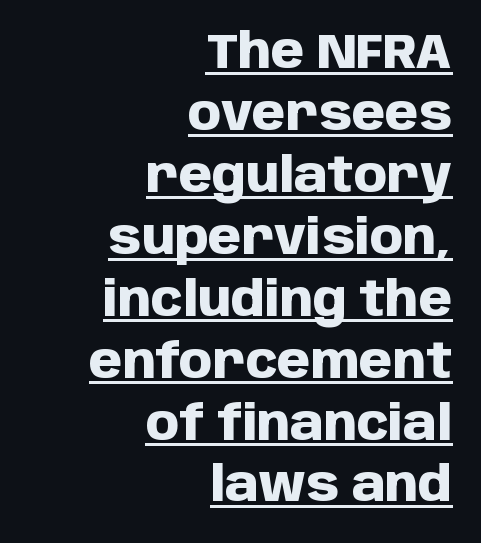
The image shows 48 px heavy sans-serif type, upright; set right-aligned, normal line spacing (1.29x), normal letter spacing, underlined; low stroke contrast and a large x-height.
